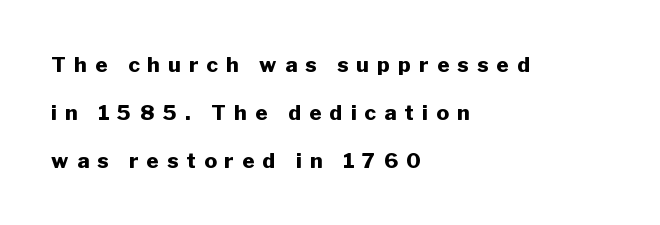
The image shows 21 px bold type, upright; set left-aligned, loose line spacing (2.28x), unusually wide letter spacing (+0.39 em), not underlined.
